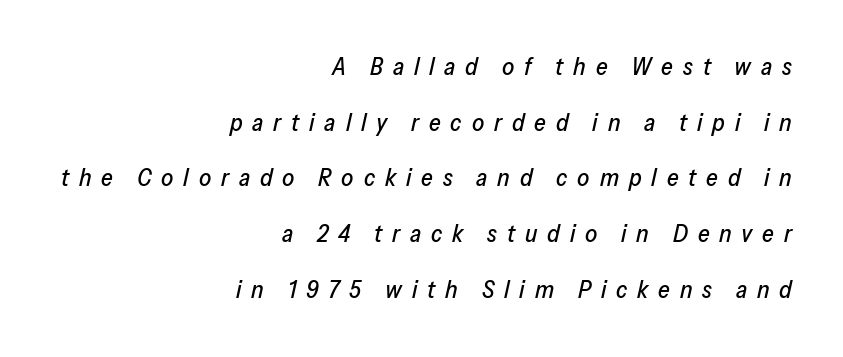
Is the block centered? No — it sits flush against the right margin. Rule under the text: the space is simply empty. The designer dialed line spacing up above the default. The axis of the letterforms is tilted away from vertical.
